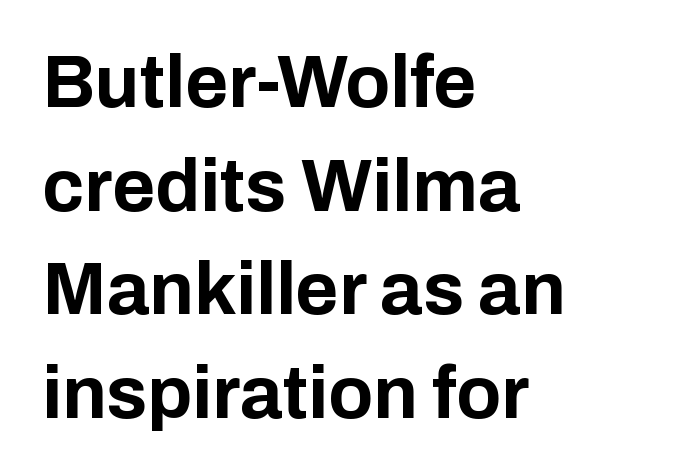
The image shows 74 px bold sans-serif type, upright; set left-aligned, normal line spacing (1.4x), normal letter spacing, not underlined; low stroke contrast and a medium x-height.
